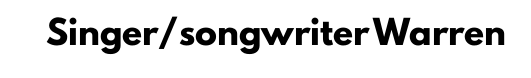
The image shows 22 px bold type, upright; set normal letter spacing, not underlined.
